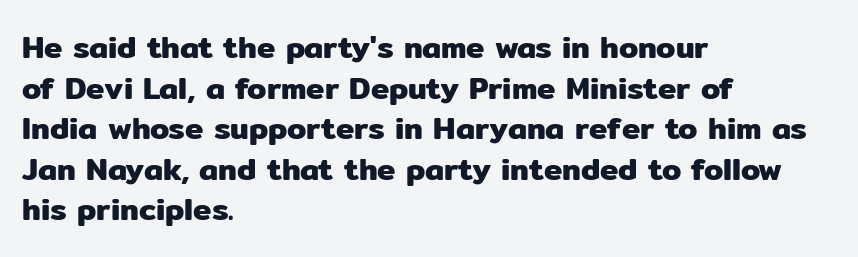
The image shows 31 px sans-serif type, upright; set left-aligned, normal line spacing (1.31x), normal letter spacing, not underlined; low stroke contrast and a medium x-height.
